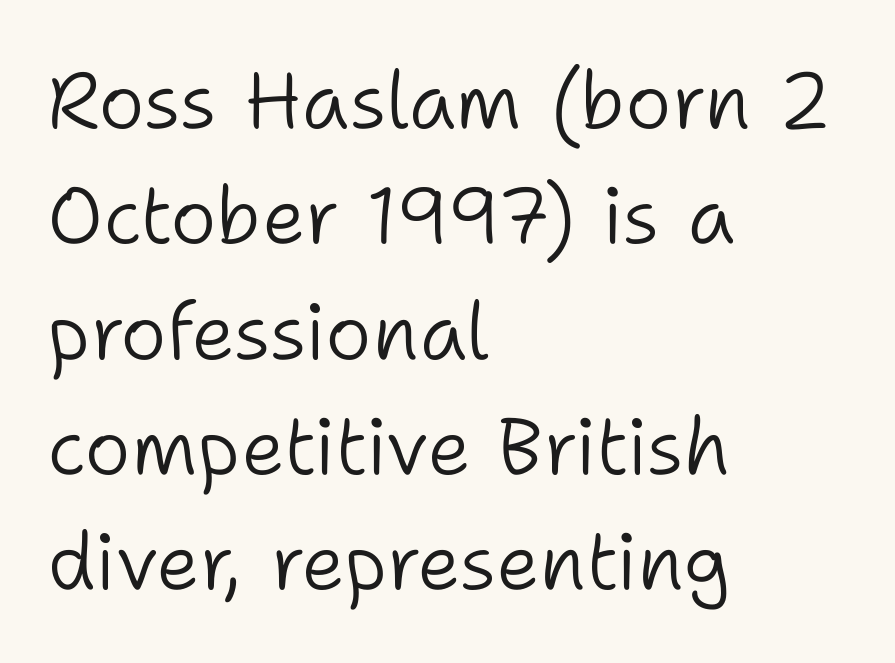
Q: Is the text bold? A: No.
Q: Is the text italic (slanted)? A: No, it is upright.
Q: Is the typeface a serif or a sans-serif typeface? A: Sans-serif.
Q: Is the text underlined? A: No.
Q: How is the paragraph aligned? A: Left-aligned.
Q: Is the spacing between letters normal or unusually wide? A: Normal.
Q: Is the spacing between lines tight, normal or loose? A: Normal.
Q: Width (condensed, normal, or wide)? A: Normal.
Q: Stroke contrast? A: Low.
Q: x-height? A: Medium.
Q: Monospaced? A: No.
